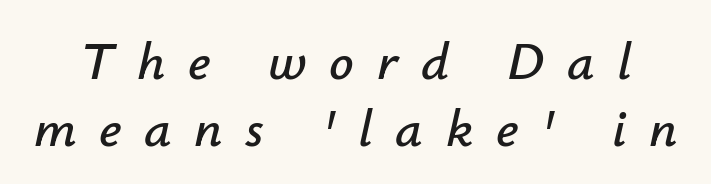
{"italic": "yes", "lean": "right", "slant_degrees": 12, "width": "normal", "stroke_contrast": "low", "x_height": "small", "monospaced": "no", "underline": "no", "line_spacing_ratio": 1.24, "letter_spacing": "wide", "letter_spacing_em": 0.42, "glyph_px": 54}
